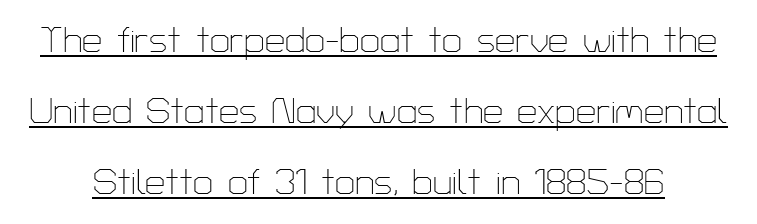
Compared with typical paragraphs, the rows here are farther apart. A typographer would call this underscored text. The letterforms sit shoulder to shoulder at normal distance. The letterforms sit at book weight or below. This rendering employs a face without finishing strokes, i.e., a sans-serif. You could not count columns in this text — the font is proportionally spaced.
